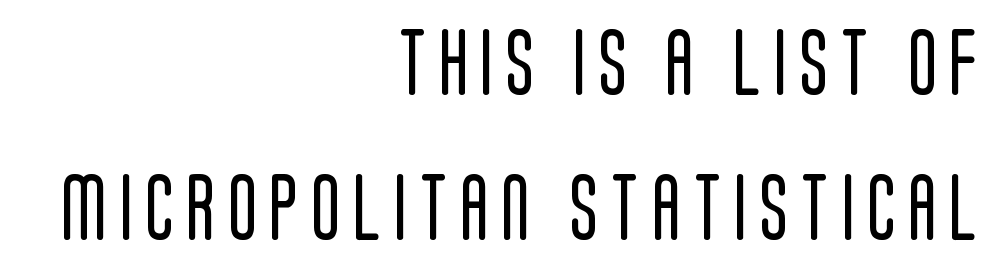
The image shows 67 px regular-weight, condensed sans-serif type, upright; set right-aligned, loose line spacing (2.17x), not underlined; low stroke contrast and a large x-height.
